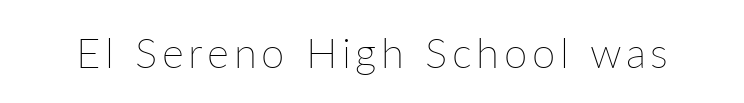
The image shows 42 px thin type, upright; set not underlined; low stroke contrast and a medium x-height.
